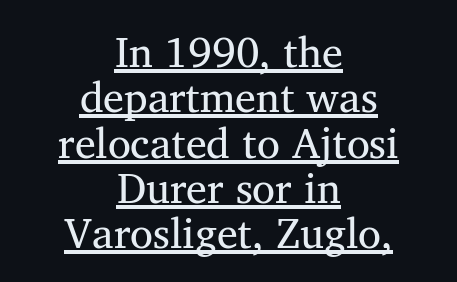
The image shows 42 px serif type, upright; set centered, tight line spacing (1.08x), normal letter spacing, underlined; medium stroke contrast and a medium x-height.
